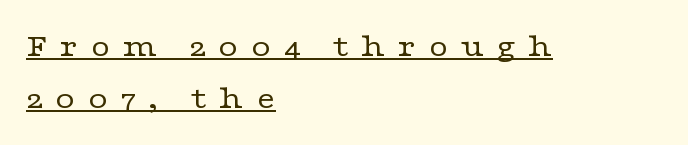
Is the type heavy? It reads as light-to-regular instead. Rendered with straight, roman letterforms. Does the copy run flush right? No — it runs flush left. Font category for this specimen: serif. Character widths vary here, with narrow letters taking less room than wide ones. The tracking jumps out immediately: characters are airy and widely separated.
